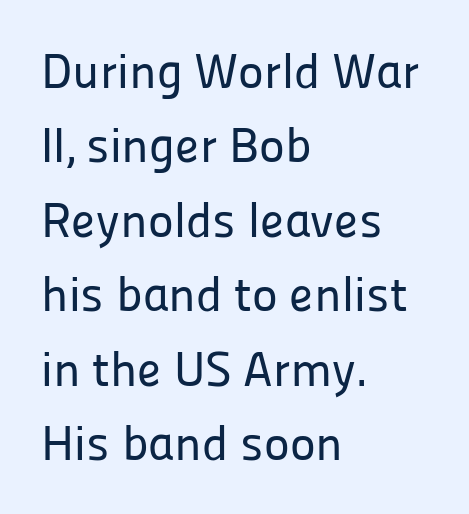
Is the letter spacing exaggerated? No — it looks like the ordinary default. The rendering uses natural spacing where letterforms have individual widths. Students, observe: this is what conventionally led text looks like. The type family on display is of the sans-serif kind. Which margin do the lines hug? The left one — the right edge is uneven. Italic? Not at all — the glyphs are vertical.
